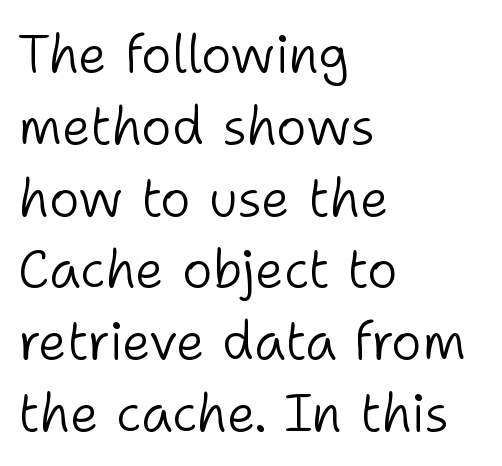
Q: Is the text bold? A: No.
Q: Is the text italic (slanted)? A: No, it is upright.
Q: Is the typeface a serif or a sans-serif typeface? A: Sans-serif.
Q: Is the text underlined? A: No.
Q: How is the paragraph aligned? A: Left-aligned.
Q: Is the spacing between letters normal or unusually wide? A: Normal.
Q: Is the spacing between lines tight, normal or loose? A: Normal.
Q: Width (condensed, normal, or wide)? A: Normal.
Q: Stroke contrast? A: Low.
Q: x-height? A: Medium.
Q: Monospaced? A: No.
